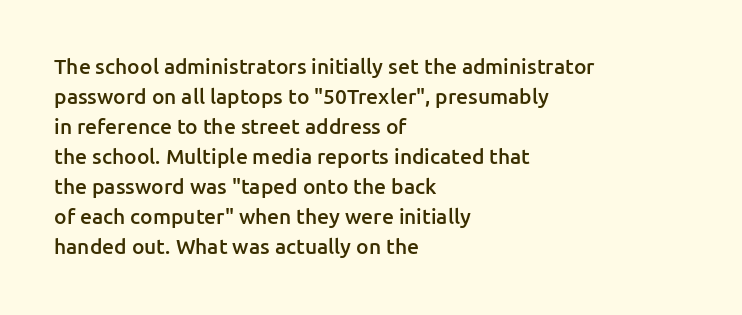
Q: Is the text bold? A: Semi-bold.
Q: Is the text italic (slanted)? A: No, it is upright.
Q: Is the text underlined? A: No.
Q: How is the paragraph aligned? A: Left-aligned.
Q: Is the spacing between letters normal or unusually wide? A: Normal.
Q: Is the spacing between lines tight, normal or loose? A: Normal.
